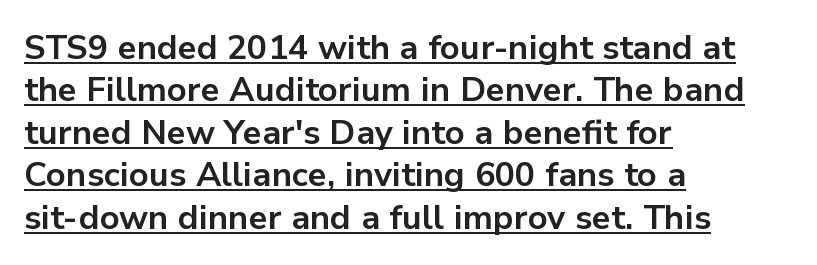
{"serif": "no", "italic": "no", "bold": "yes", "weight": "bold", "width": "normal", "stroke_contrast": "low", "x_height": "medium", "monospaced": "no", "underline": "yes", "align": "left", "line_spacing": "normal", "line_spacing_ratio": 1.25, "letter_spacing": "normal", "letter_spacing_em": 0.0, "glyph_px": 34}
